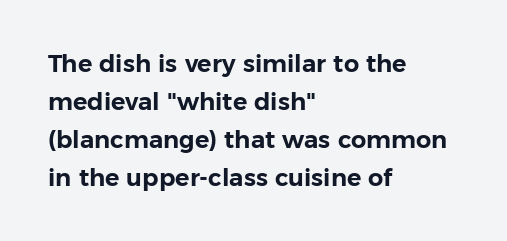
{"italic": "no", "underline": "no", "align": "left", "line_spacing": "normal", "line_spacing_ratio": 1.58, "letter_spacing": "normal", "letter_spacing_em": 0.0, "glyph_px": 24}
